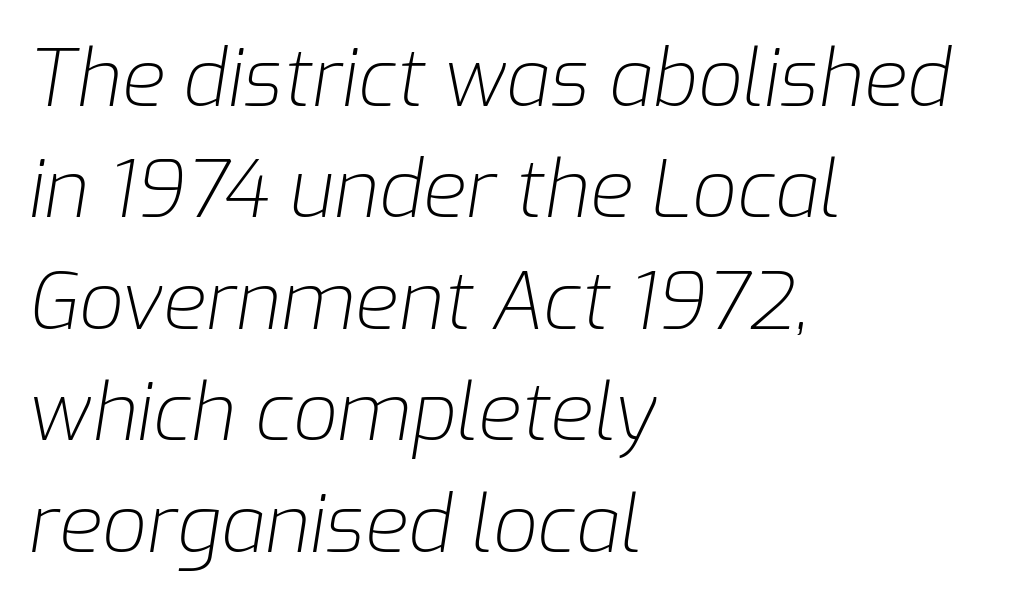
Q: Is the text bold? A: No.
Q: Is the text italic (slanted)? A: Yes, it leans right by about 9 degrees.
Q: Is the text underlined? A: No.
Q: How is the paragraph aligned? A: Left-aligned.
Q: Is the spacing between letters normal or unusually wide? A: Normal.
Q: Is the spacing between lines tight, normal or loose? A: Normal.
Q: Width (condensed, normal, or wide)? A: Normal.
Q: Stroke contrast? A: Low.
Q: x-height? A: Medium.
Q: Monospaced? A: No.
